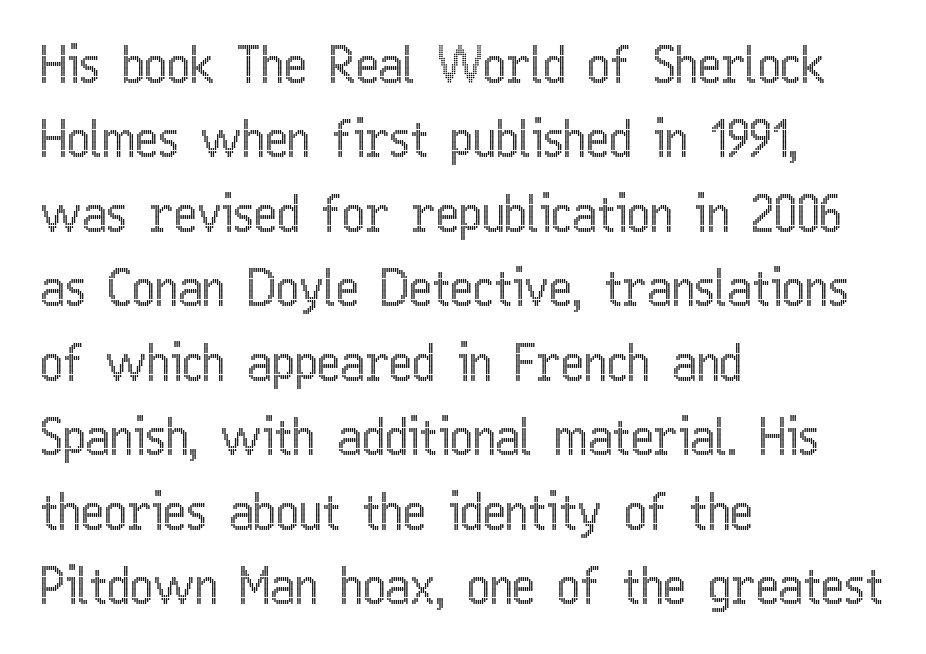
{"italic": "no", "width": "condensed", "x_height": "medium", "monospaced": "no", "underline": "no", "align": "left", "line_spacing": "normal", "line_spacing_ratio": 1.52, "letter_spacing": "normal", "letter_spacing_em": 0.0, "glyph_px": 49}
